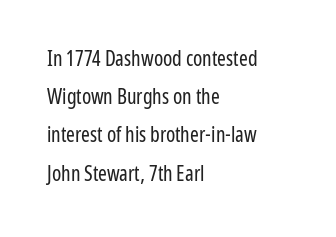
The image shows 21 px text type, upright; set left-aligned, line spacing 1.82x, normal letter spacing, not underlined.
